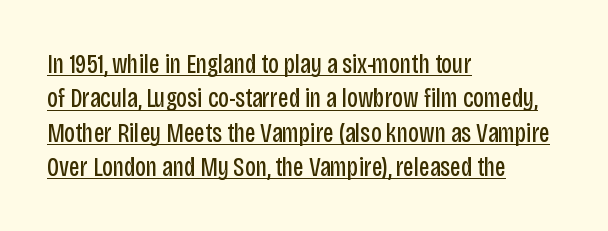
{"italic": "no", "bold": "no", "underline": "yes", "align": "left", "line_spacing": "normal", "line_spacing_ratio": 1.27, "letter_spacing": "normal", "letter_spacing_em": 0.0, "glyph_px": 27}
